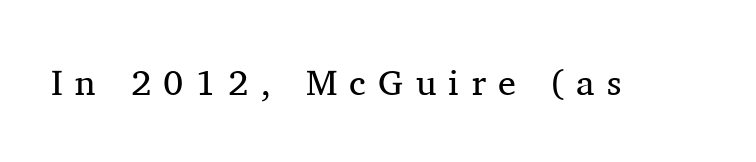
{"serif": "yes", "italic": "no", "bold": "no", "weight": "regular", "width": "normal", "stroke_contrast": "medium", "x_height": "medium", "monospaced": "no", "underline": "no", "letter_spacing": "wide", "letter_spacing_em": 0.34, "glyph_px": 36}
